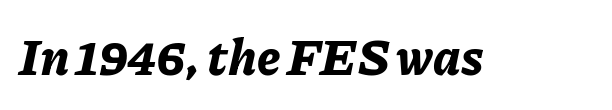
The image shows 50 px bold type, italic (leaning right); set normal letter spacing, not underlined; low stroke contrast and a medium x-height.
